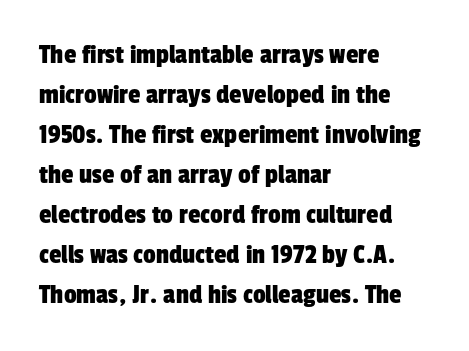
The image shows 28 px condensed sans-serif type; set left-aligned, normal line spacing (1.43x), normal letter spacing, not underlined; low stroke contrast and a medium x-height.
